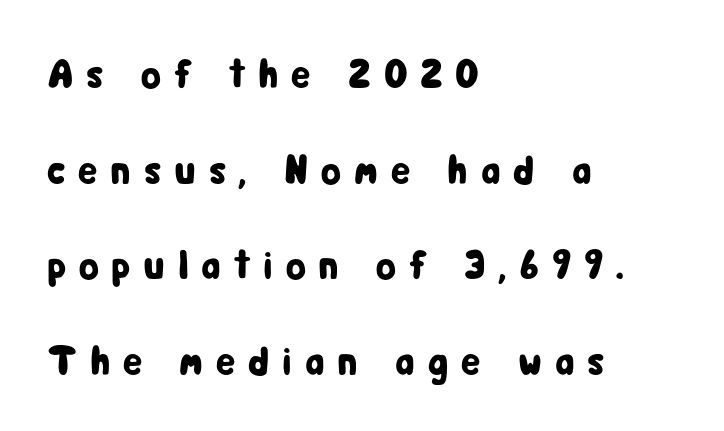
{"serif": "no", "italic": "no", "width": "condensed", "stroke_contrast": "low", "x_height": "medium", "monospaced": "no", "underline": "no", "align": "left", "line_spacing": "loose", "line_spacing_ratio": 2.33, "letter_spacing": "wide", "letter_spacing_em": 0.31, "glyph_px": 41}
